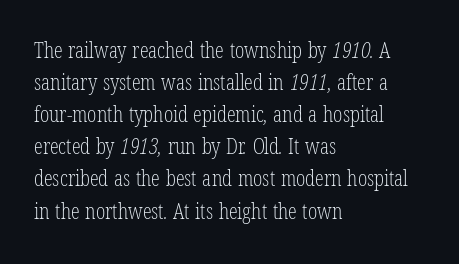
Q: Is the text bold? A: No.
Q: Is the text underlined? A: No.
Q: How is the paragraph aligned? A: Left-aligned.
Q: Is the spacing between letters normal or unusually wide? A: Normal.
Q: Is the spacing between lines tight, normal or loose? A: Normal.
